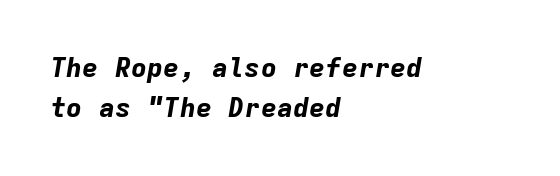
Q: Is the text bold? A: Yes.
Q: Is the text italic (slanted)? A: Yes, it leans right by about 9 degrees.
Q: Is the text underlined? A: No.
Q: How is the paragraph aligned? A: Left-aligned.
Q: Is the spacing between letters normal or unusually wide? A: Normal.
Q: Is the spacing between lines tight, normal or loose? A: Normal.
